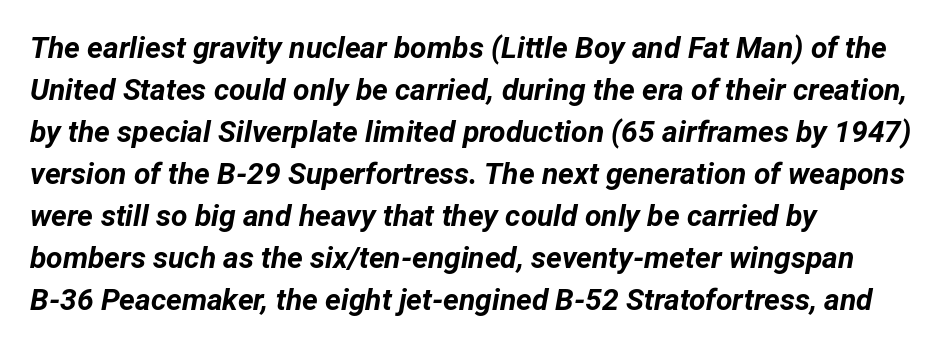
How would I describe the line gaps? Plain and ordinary. The sample has been set heavy, in full bold. Proportional: the letters do not fall into vertical columns. This is oblique type, the kind used for emphasis or titles.
